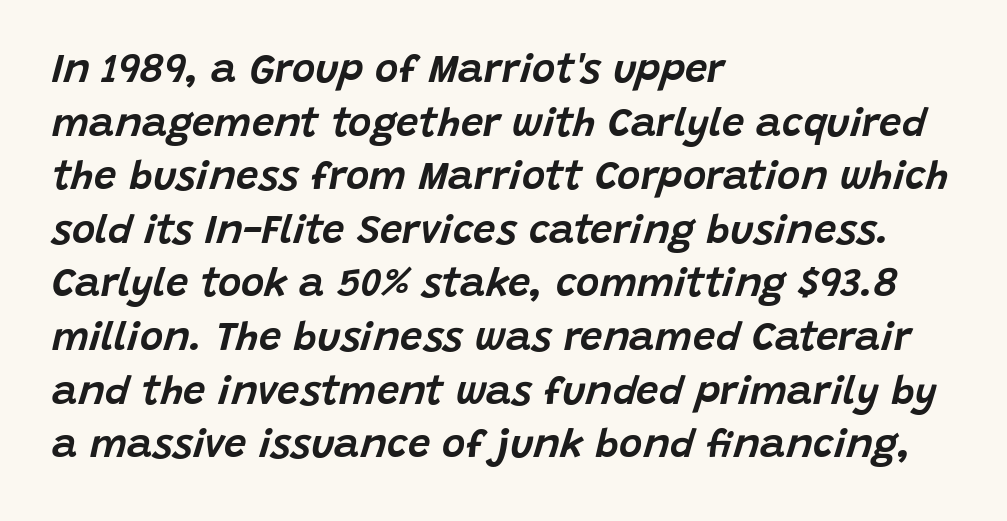
The whole block is typeset with a tilt. Do the characters align in a grid? No, the font is proportional. Short and long lines alike share a common starting point at left. Check the space under the baseline: it is left empty.
